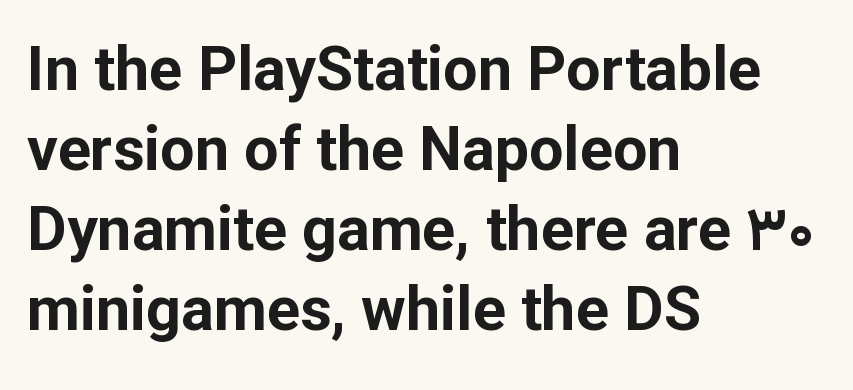
{"serif": "no", "italic": "no", "bold": "yes", "weight": "bold", "width": "normal", "stroke_contrast": "low", "x_height": "medium", "monospaced": "no", "underline": "no", "align": "left", "line_spacing": "normal", "line_spacing_ratio": 1.31, "letter_spacing": "normal", "letter_spacing_em": 0.0, "glyph_px": 61}
